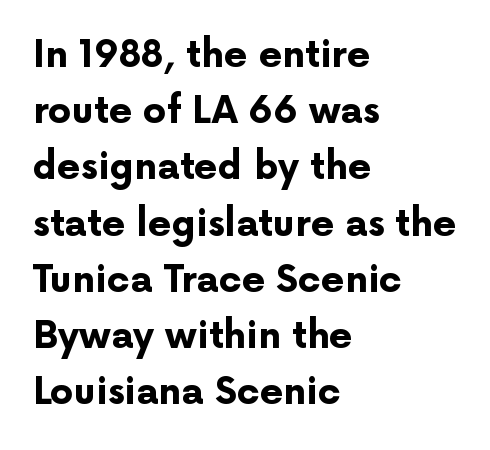
Quick note: interline space is typical. Note: no serifs on the glyphs. The rendering uses natural spacing where letterforms have individual widths. There is no visible air inserted between adjacent glyphs.
